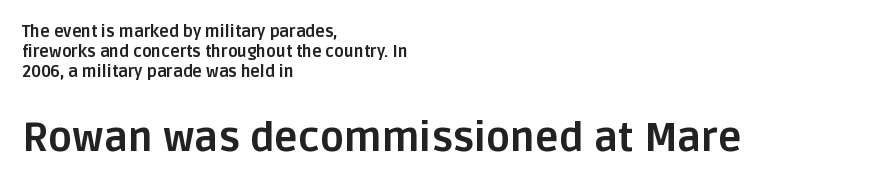
Check where the strokes stop: nothing finishes them off — pure sans. The compositor pushed each line to the left boundary. The more generous point size was reserved for the lower chunk. Proportional: the letters do not fall into vertical columns.
